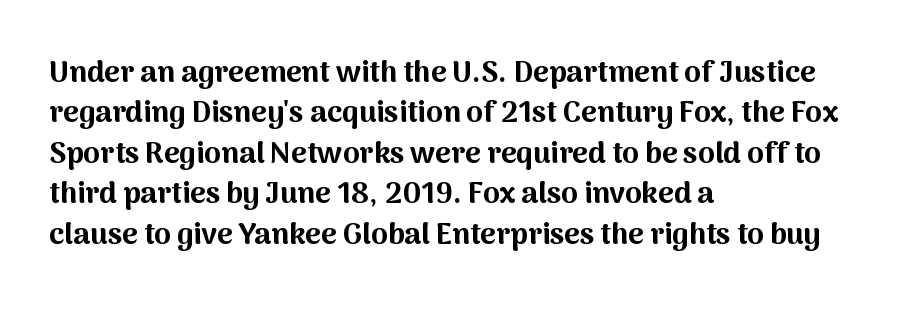
The image shows 30 px bold sans-serif type, upright; set left-aligned, normal line spacing (1.35x), normal letter spacing, not underlined; medium stroke contrast and a medium x-height.
